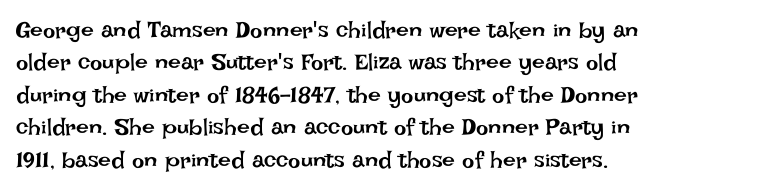
Q: Is the text bold? A: No.
Q: Is the text italic (slanted)? A: No, it is upright.
Q: Is the text underlined? A: No.
Q: How is the paragraph aligned? A: Left-aligned.
Q: Is the spacing between letters normal or unusually wide? A: Normal.
Q: Is the spacing between lines tight, normal or loose? A: Normal.
